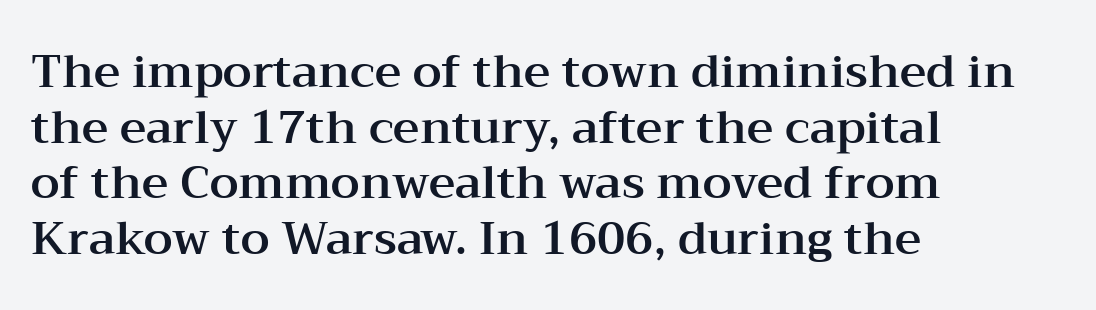
{"serif": "yes", "italic": "no", "width": "wide", "stroke_contrast": "medium", "x_height": "medium", "monospaced": "no", "underline": "no", "align": "left", "line_spacing_ratio": 1.21, "letter_spacing": "normal", "letter_spacing_em": 0.0, "glyph_px": 46}
